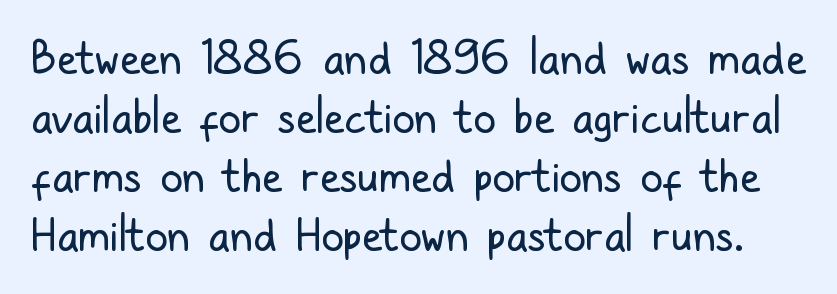
The passage shown is not underscored anywhere. Line spacing here is normal. Inter-character spacing is left at the font's built-in metrics. The characters display no serif detailing; their extremities are plain. Every character sits straight up, as roman type does.
